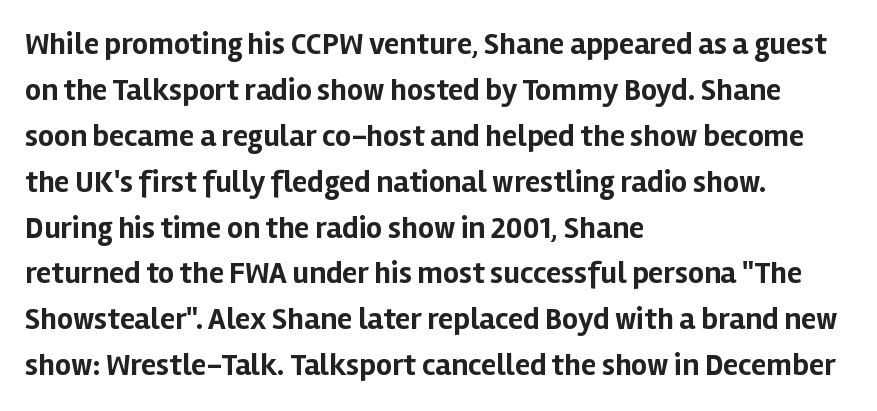
The image shows 31 px bold sans-serif type, upright; set left-aligned, normal line spacing (1.48x), normal letter spacing, not underlined; low stroke contrast and a medium x-height.
